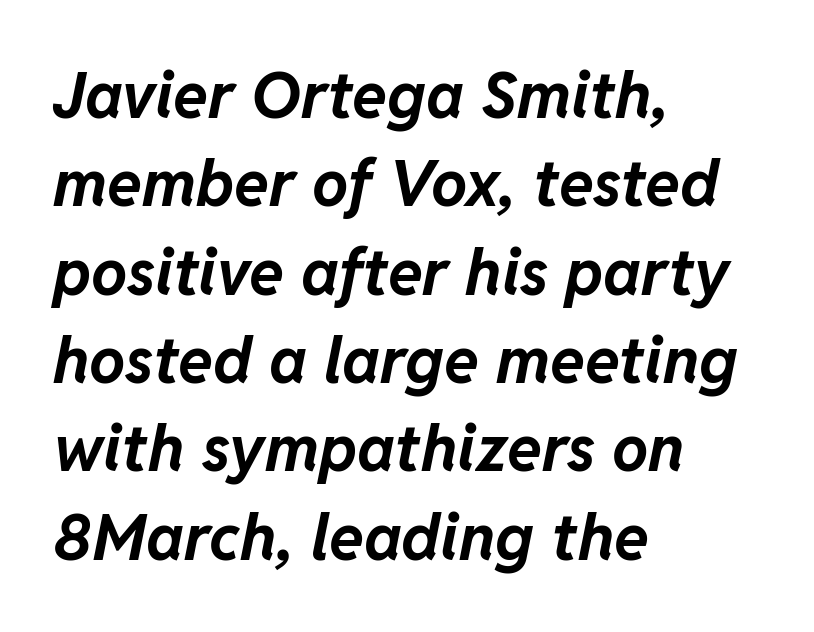
Q: Is the text bold? A: Yes.
Q: Is the text italic (slanted)? A: Yes, it leans right by about 11 degrees.
Q: Is the text underlined? A: No.
Q: How is the paragraph aligned? A: Left-aligned.
Q: Is the spacing between letters normal or unusually wide? A: Normal.
Q: Is the spacing between lines tight, normal or loose? A: Normal.
Q: Width (condensed, normal, or wide)? A: Normal.
Q: Stroke contrast? A: Low.
Q: x-height? A: Medium.
Q: Monospaced? A: No.
